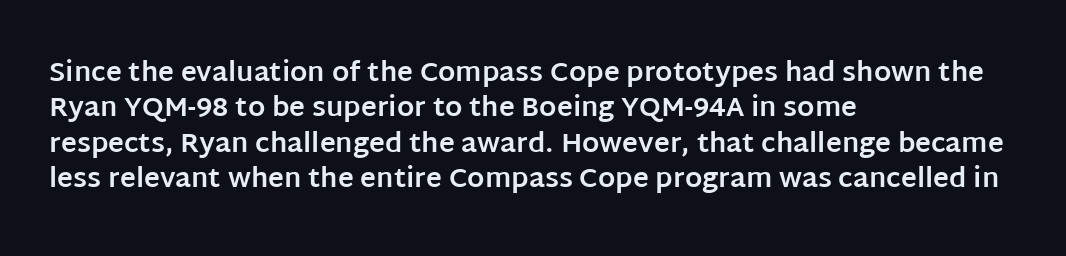
{"italic": "no", "bold": "yes", "underline": "no", "align": "left", "line_spacing": "normal", "line_spacing_ratio": 1.31, "letter_spacing": "normal", "letter_spacing_em": 0.0, "glyph_px": 27}
